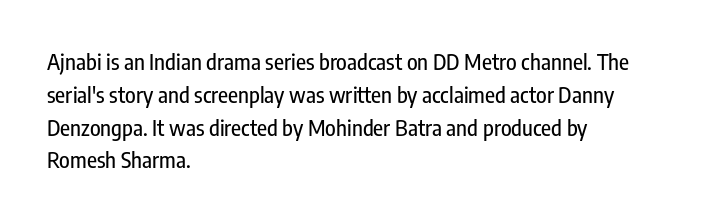
{"italic": "no", "underline": "no", "align": "left", "line_spacing": "normal", "line_spacing_ratio": 1.49, "letter_spacing": "normal", "letter_spacing_em": 0.0, "glyph_px": 22}
